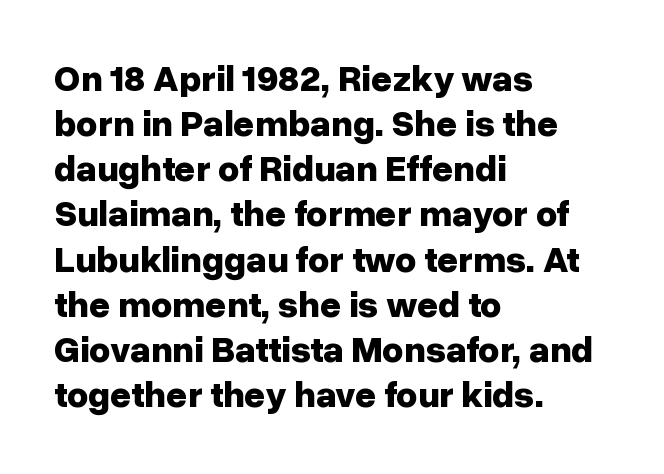
The image shows 37 px bold sans-serif type, upright; set left-aligned, line spacing 1.22x, normal letter spacing, not underlined; low stroke contrast and a medium x-height.
